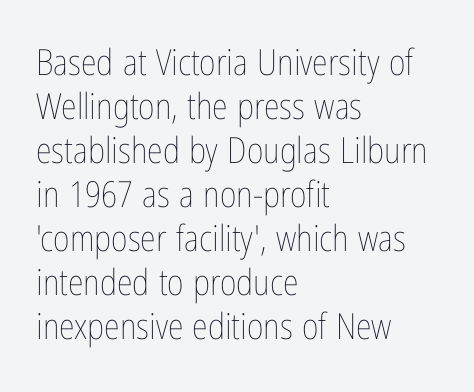
{"italic": "no", "bold": "no", "weight": "thin", "width": "condensed", "stroke_contrast": "low", "x_height": "medium", "monospaced": "no", "underline": "no", "align": "left", "line_spacing_ratio": 1.22, "letter_spacing": "normal", "letter_spacing_em": 0.0, "glyph_px": 36}
